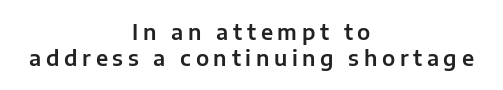
{"italic": "no", "underline": "no", "align": "center", "line_spacing": "normal", "line_spacing_ratio": 1.25, "letter_spacing": "wide", "letter_spacing_em": 0.22, "glyph_px": 21}
